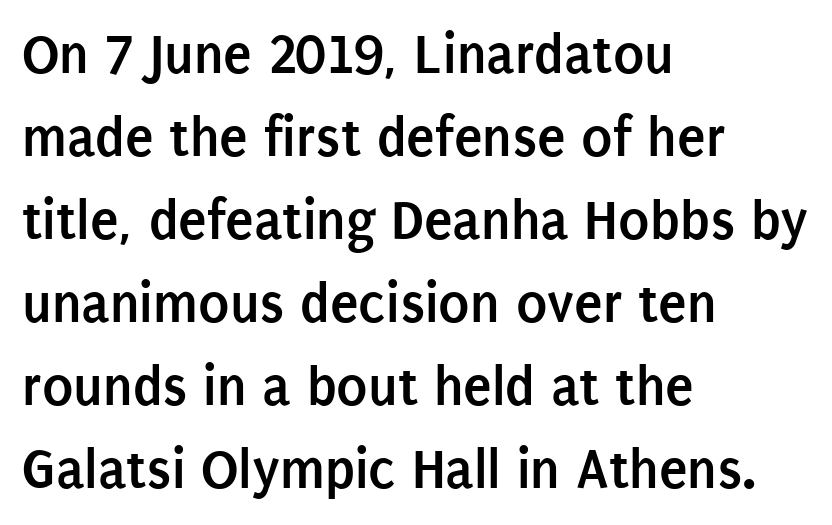
{"serif": "no", "italic": "no", "bold": "yes", "weight": "semibold", "width": "condensed", "stroke_contrast": "low", "x_height": "large", "monospaced": "no", "underline": "no", "align": "left", "line_spacing": "normal", "line_spacing_ratio": 1.43, "letter_spacing": "normal", "letter_spacing_em": 0.0, "glyph_px": 58}
